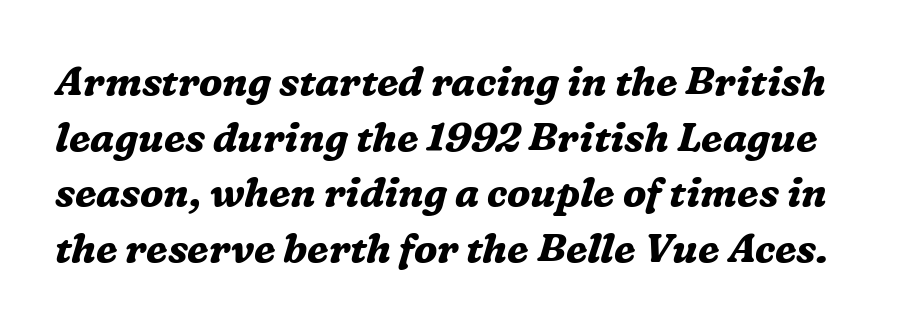
Q: Is the text bold? A: Yes.
Q: Is the text italic (slanted)? A: Yes, it leans right by about 16 degrees.
Q: Is the typeface a serif or a sans-serif typeface? A: Serif.
Q: Is the text underlined? A: No.
Q: Is the spacing between letters normal or unusually wide? A: Normal.
Q: Is the spacing between lines tight, normal or loose? A: Normal.
Q: Width (condensed, normal, or wide)? A: Normal.
Q: Stroke contrast? A: Medium.
Q: x-height? A: Medium.
Q: Monospaced? A: No.
